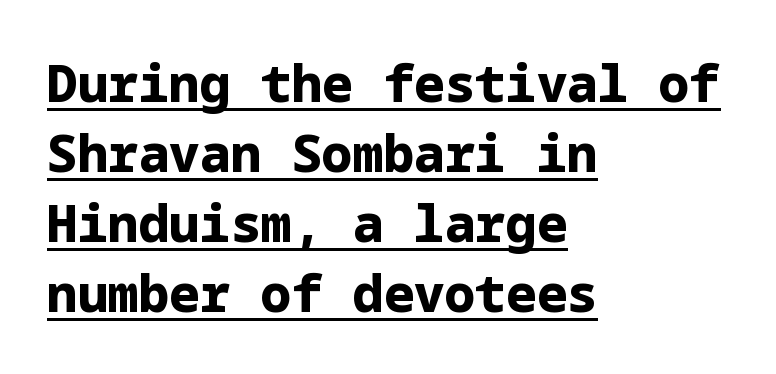
Unlike italic type, these characters show no tilt at all. The letters sit at their default tracking, neither squeezed nor spread. Notice how thick the strokes are: this is what a full bold looks like. A normal amount of white space separates one row of letters from the next. Quick note: underline on.
